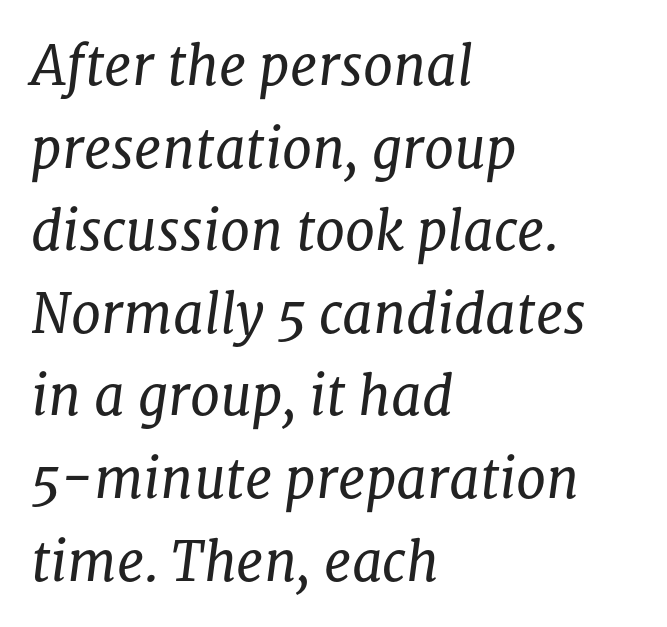
{"serif": "yes", "italic": "yes", "lean": "right", "slant_degrees": 8, "bold": "no", "weight": "regular", "width": "normal", "stroke_contrast": "low", "x_height": "medium", "monospaced": "no", "underline": "no", "align": "left", "line_spacing": "normal", "line_spacing_ratio": 1.53, "letter_spacing": "normal", "letter_spacing_em": 0.0, "glyph_px": 54}
